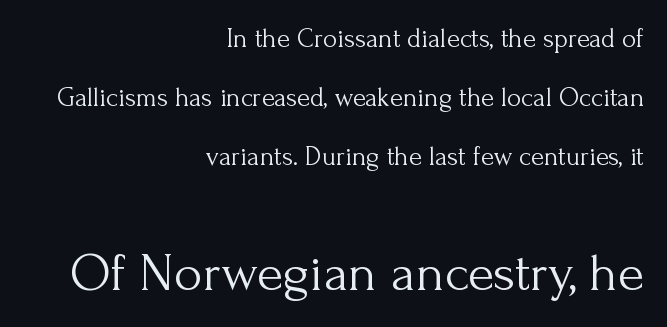
{"serif": "yes", "italic": "no", "bold": "no", "weight": "light", "width": "normal", "stroke_contrast": "medium", "x_height": "small", "monospaced": "no", "underline": "no", "align": "right", "line_spacing": "loose", "line_spacing_ratio": 2.18, "letter_spacing": "normal", "letter_spacing_em": 0.0, "larger_block": "second", "size_ratio": 2.0, "glyph_px": 54}
